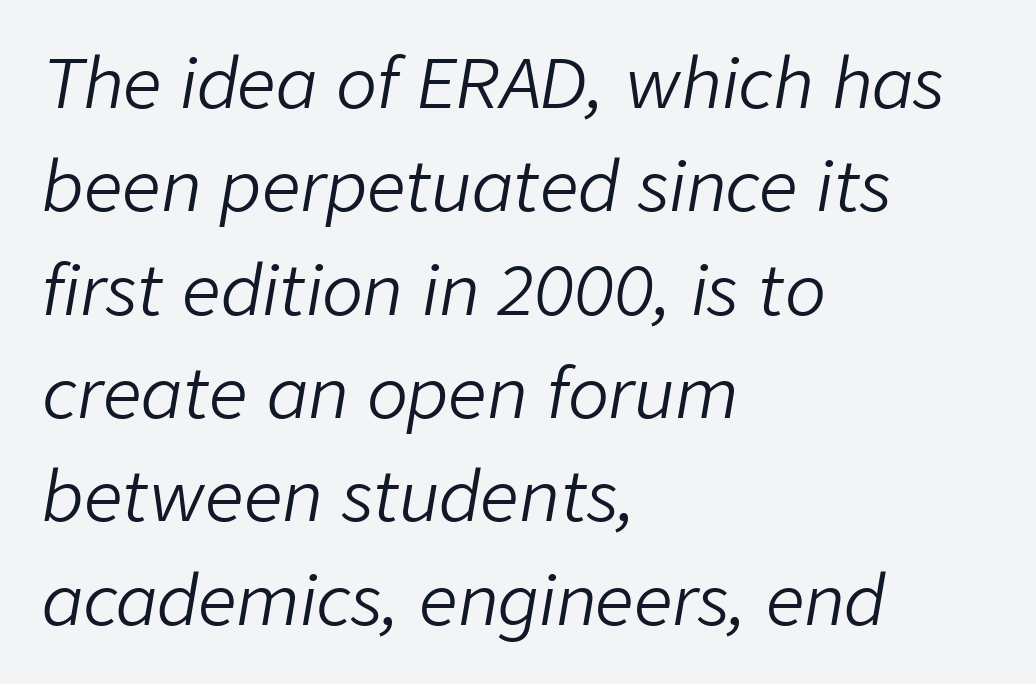
The text carries the slant typical of an italic or oblique font. Layout note: lines flush left. Is this a heavy cut? Hardly; it is regular or lighter. Line spacing here is normal.
